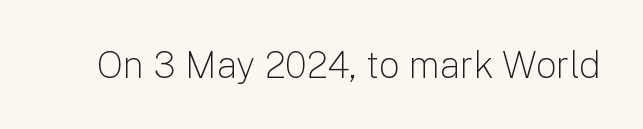
{"serif": "no", "italic": "no", "bold": "no", "weight": "light", "width": "normal", "stroke_contrast": "low", "x_height": "medium", "monospaced": "no", "underline": "no", "letter_spacing": "normal", "letter_spacing_em": 0.0, "glyph_px": 37}
